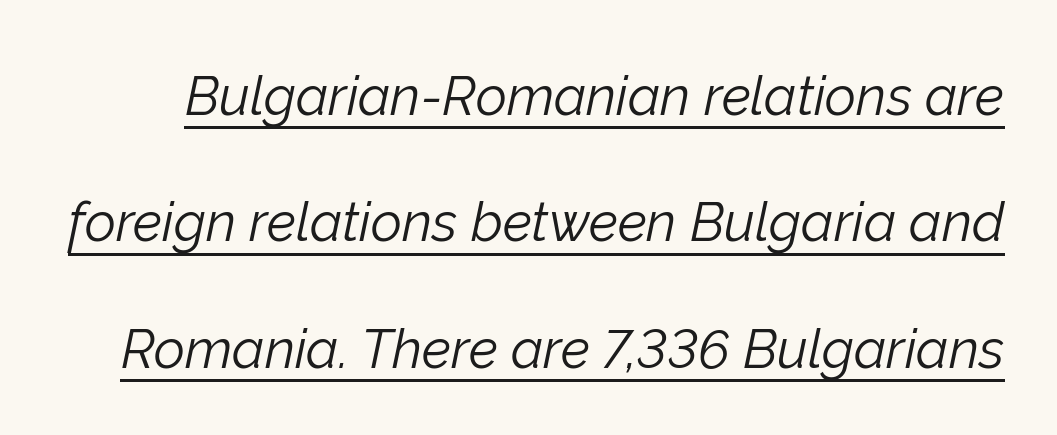
Is this a fixed-width face? No — the glyphs have proportional, varying widths. Reading down the column, the eye jumps a long way to each next line. Nothing heavy about these letters — not bold at all. You can see a thin bar hugging the bottom of the glyphs.
